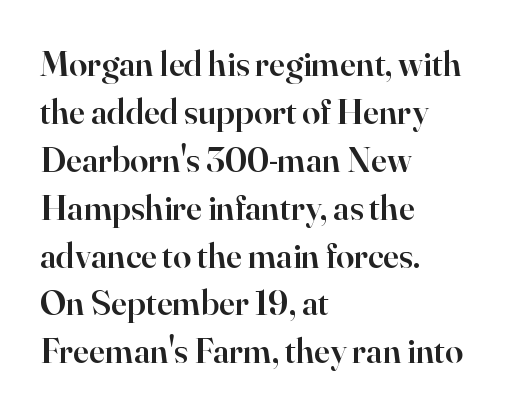
{"serif": "yes", "italic": "no", "bold": "semi", "weight": "semibold", "width": "normal", "stroke_contrast": "high", "x_height": "small", "monospaced": "no", "underline": "no", "align": "left", "line_spacing": "normal", "line_spacing_ratio": 1.33, "letter_spacing": "normal", "letter_spacing_em": 0.0, "glyph_px": 36}
